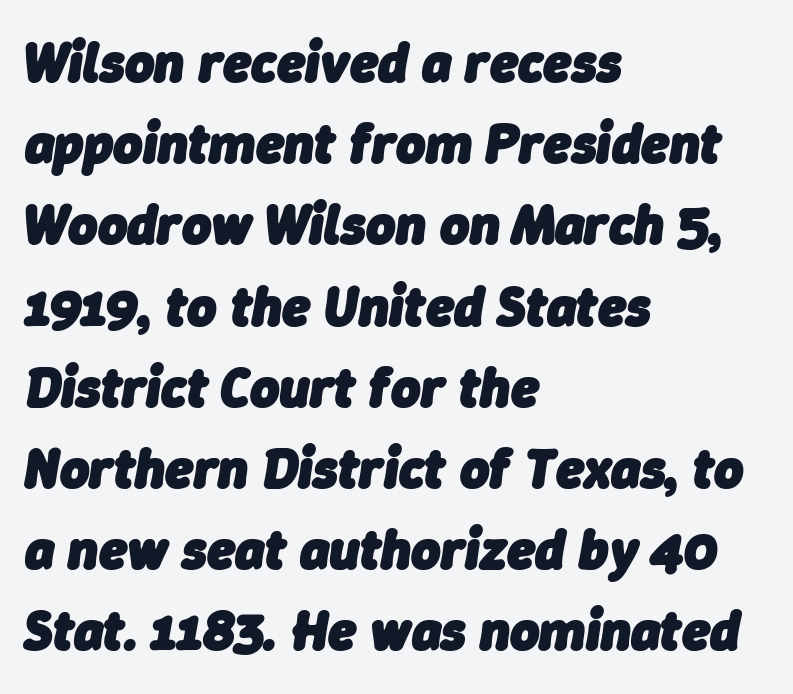
The image shows 56 px heavy type, italic (leaning right); set left-aligned, normal line spacing (1.45x), normal letter spacing, not underlined; low stroke contrast and a medium x-height.
